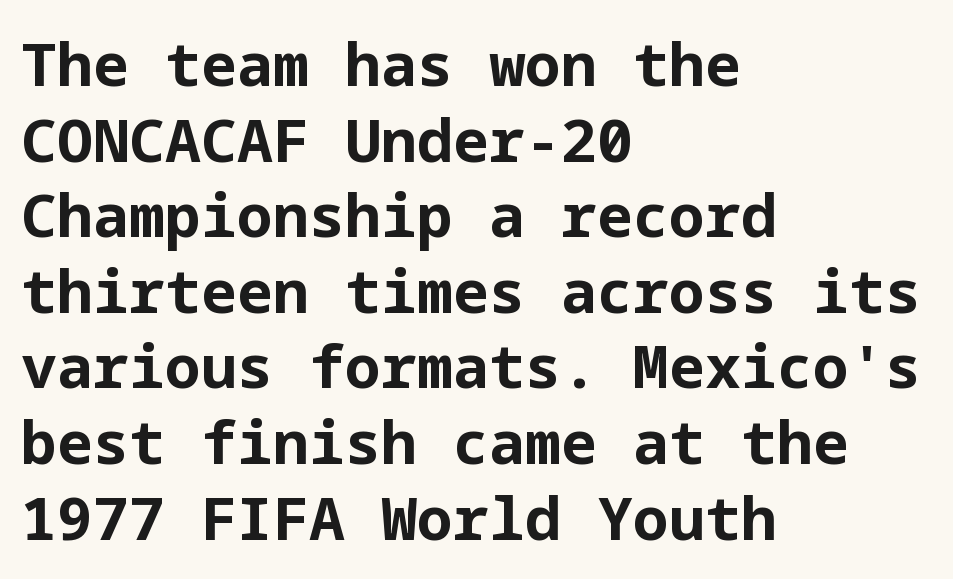
Caption: standard tracking, unaltered. The area under the type is left untouched. Casual observation: everything's shoved over to the left. Classification — sans serif.
